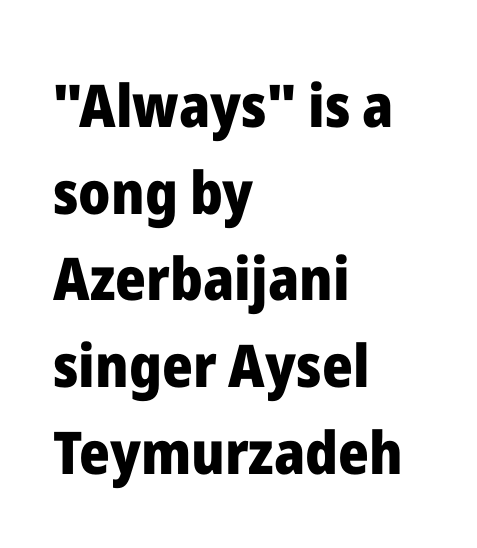
{"serif": "no", "italic": "no", "bold": "yes", "weight": "heavy", "width": "normal", "stroke_contrast": "low", "x_height": "medium", "monospaced": "no", "underline": "no", "align": "left", "line_spacing": "normal", "line_spacing_ratio": 1.47, "letter_spacing": "normal", "letter_spacing_em": 0.0, "glyph_px": 59}
